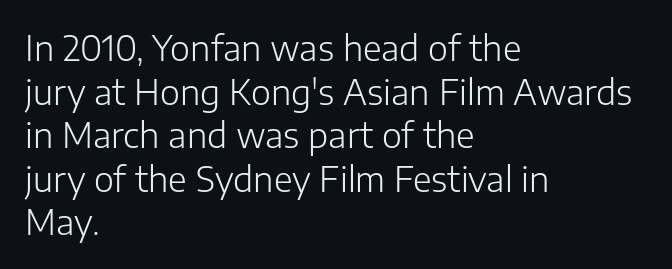
Q: Is the text bold? A: No.
Q: Is the text italic (slanted)? A: No, it is upright.
Q: Is the typeface a serif or a sans-serif typeface? A: Sans-serif.
Q: Is the text underlined? A: No.
Q: How is the paragraph aligned? A: Left-aligned.
Q: Is the spacing between letters normal or unusually wide? A: Normal.
Q: Is the spacing between lines tight, normal or loose? A: Normal.
Q: Width (condensed, normal, or wide)? A: Normal.
Q: Stroke contrast? A: Low.
Q: x-height? A: Medium.
Q: Monospaced? A: No.
